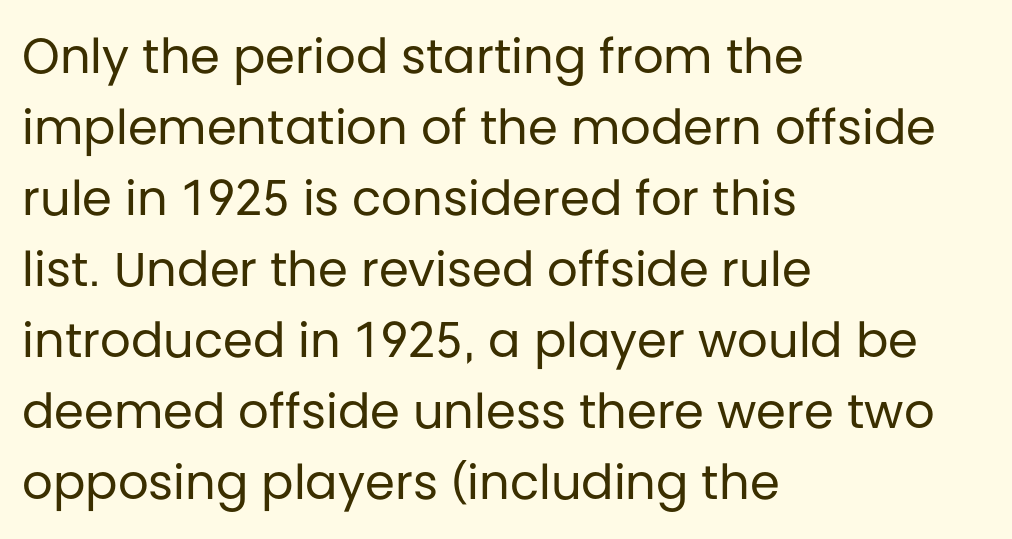
{"serif": "no", "italic": "no", "bold": "no", "weight": "regular", "width": "normal", "stroke_contrast": "low", "x_height": "large", "monospaced": "no", "underline": "no", "align": "left", "line_spacing": "normal", "line_spacing_ratio": 1.48, "letter_spacing": "normal", "letter_spacing_em": 0.0, "glyph_px": 48}
